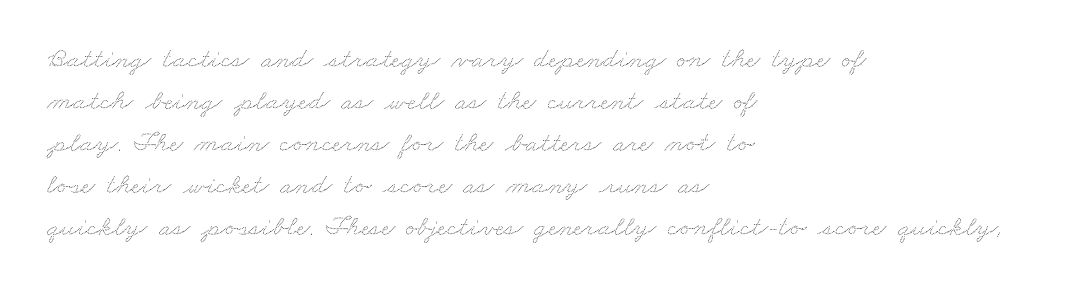
{"width": "wide", "stroke_contrast": "low", "x_height": "small", "monospaced": "no", "underline": "no", "align": "left", "line_spacing": "normal", "line_spacing_ratio": 1.45, "letter_spacing": "normal", "letter_spacing_em": 0.0, "glyph_px": 29}
